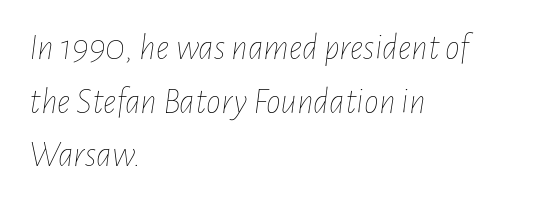
Q: Is the text bold? A: No.
Q: Is the text italic (slanted)? A: Yes, it leans right by about 7 degrees.
Q: Is the text underlined? A: No.
Q: How is the paragraph aligned? A: Left-aligned.
Q: Is the spacing between letters normal or unusually wide? A: Normal.
Q: Is the spacing between lines tight, normal or loose? A: Normal.
Q: Width (condensed, normal, or wide)? A: Condensed.
Q: Stroke contrast? A: Low.
Q: x-height? A: Medium.
Q: Monospaced? A: No.
